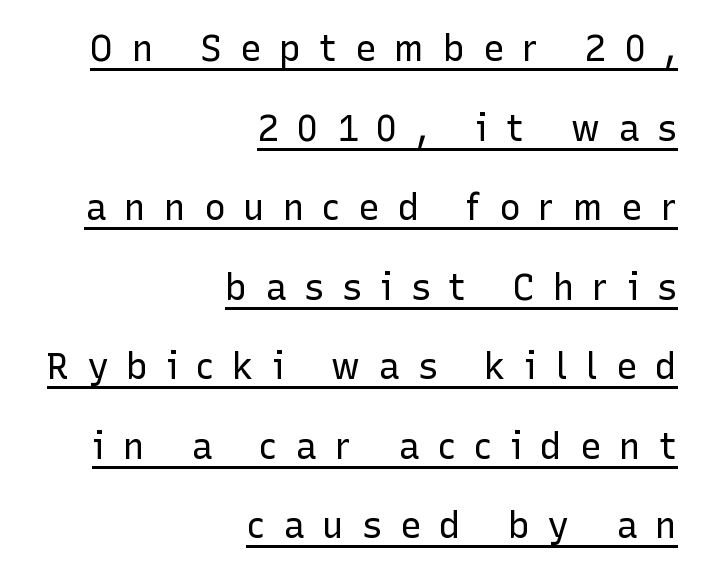
The image shows 36 px regular-weight sans-serif type, upright; set right-aligned, loose line spacing (2.21x), unusually wide letter spacing (+0.5 em), underlined; low stroke contrast and a medium x-height.
